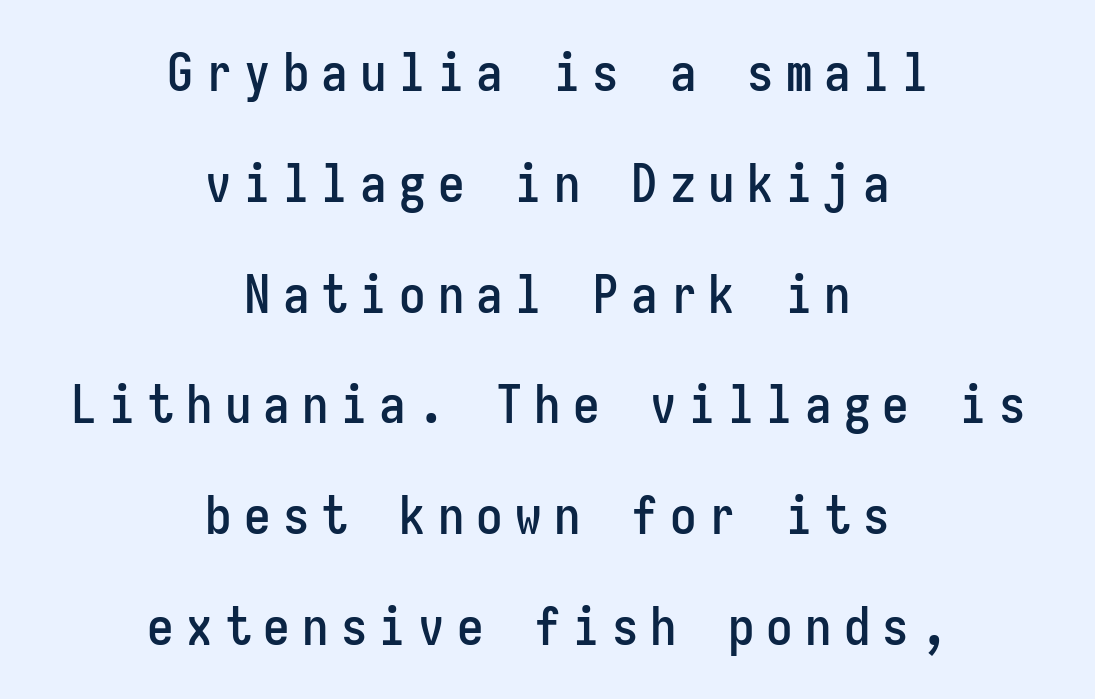
{"serif": "no", "italic": "no", "width": "condensed", "stroke_contrast": "low", "x_height": "medium", "monospaced": "yes", "underline": "no", "align": "center", "line_spacing": "loose", "line_spacing_ratio": 2.09, "letter_spacing": "wide", "letter_spacing_em": 0.23, "glyph_px": 53}
